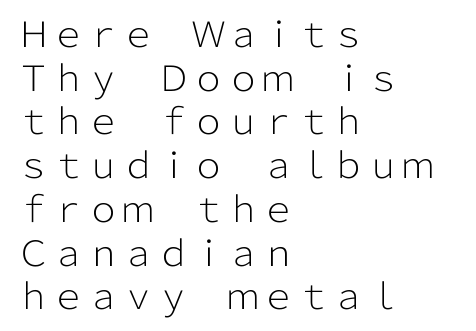
The typeface has the unassuming heft of standard copy or less. Caption: standard tracking, unaltered. A typesetter would label this face a sans. The letters stand upright; this is a roman face.
